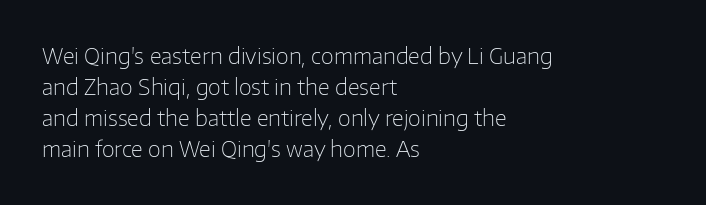
{"italic": "no", "bold": "no", "underline": "no", "align": "left", "line_spacing": "normal", "line_spacing_ratio": 1.48, "letter_spacing": "normal", "letter_spacing_em": 0.0, "glyph_px": 21}
